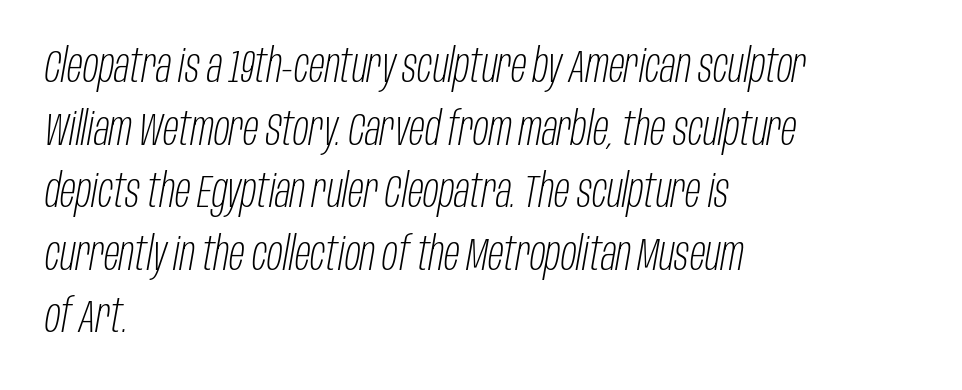
{"italic": "yes", "lean": "right", "slant_degrees": 10, "bold": "no", "weight": "light", "width": "condensed", "stroke_contrast": "low", "x_height": "large", "monospaced": "no", "underline": "no", "align": "left", "line_spacing": "normal", "line_spacing_ratio": 1.36, "letter_spacing": "normal", "letter_spacing_em": 0.0, "glyph_px": 46}
